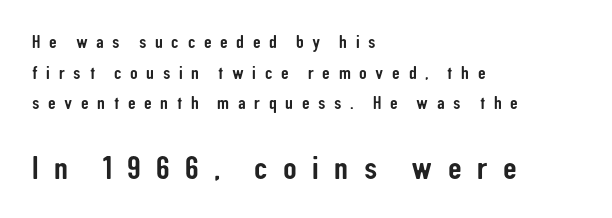
A roman cut, with each character standing at attention. Observe the wide spacing: letters keep a clear distance from each other. Vertically, the passage feels balanced, rows spaced as you'd expect. Caption: multi-line text, flush left, ragged right. The face used here appears at its bigger size in the lower chunk.
